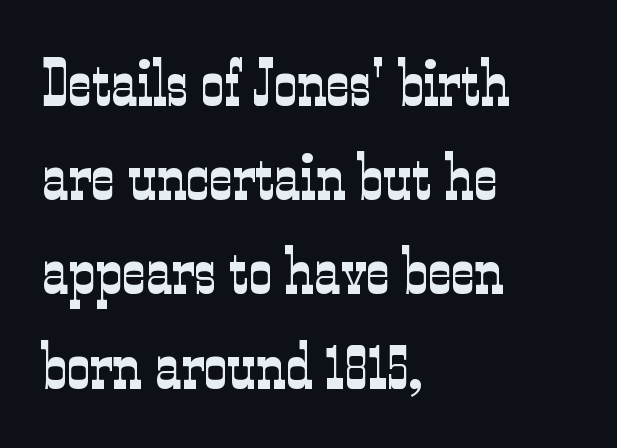
{"serif": "yes", "italic": "no", "bold": "no", "weight": "light", "width": "condensed", "stroke_contrast": "low", "x_height": "medium", "monospaced": "no", "underline": "no", "align": "left", "line_spacing": "normal", "line_spacing_ratio": 1.45, "letter_spacing": "normal", "letter_spacing_em": 0.0, "glyph_px": 65}
